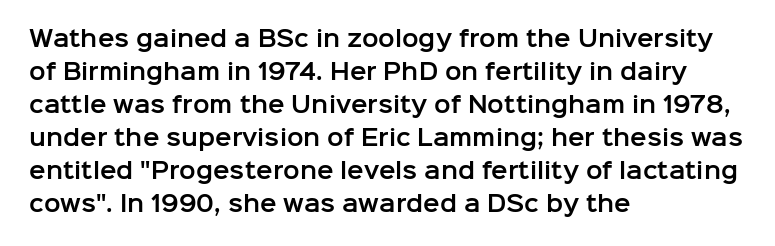
{"italic": "no", "underline": "no", "align": "left", "line_spacing": "normal", "line_spacing_ratio": 1.5, "letter_spacing": "normal", "letter_spacing_em": 0.0, "glyph_px": 22}
